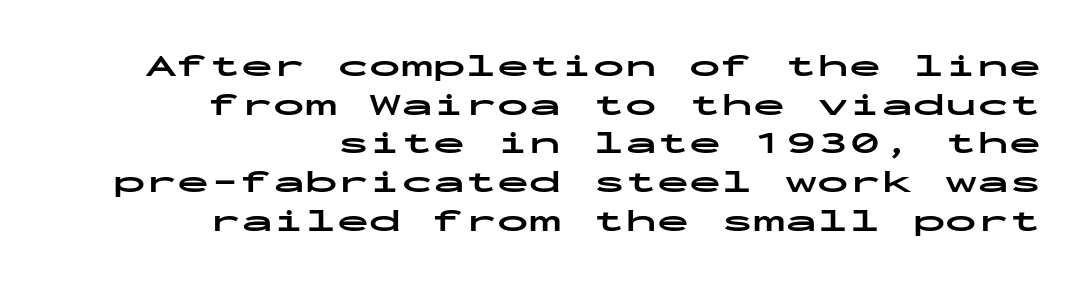
{"serif": "no", "italic": "no", "bold": "yes", "weight": "bold", "width": "wide", "stroke_contrast": "low", "x_height": "medium", "monospaced": "yes", "underline": "no", "align": "right", "line_spacing_ratio": 1.21, "letter_spacing": "normal", "letter_spacing_em": 0.0, "glyph_px": 32}
